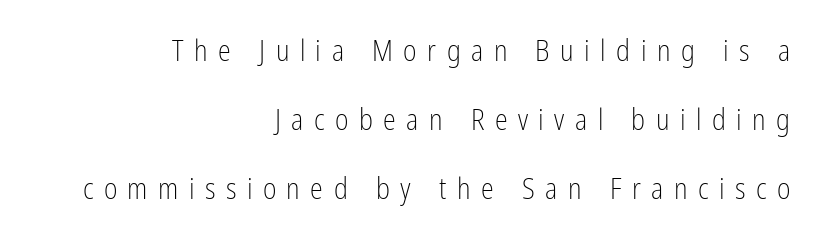
{"serif": "no", "italic": "no", "bold": "no", "weight": "light", "width": "condensed", "stroke_contrast": "low", "x_height": "medium", "monospaced": "no", "underline": "no", "align": "right", "line_spacing": "loose", "line_spacing_ratio": 2.38, "letter_spacing": "wide", "letter_spacing_em": 0.36, "glyph_px": 29}
